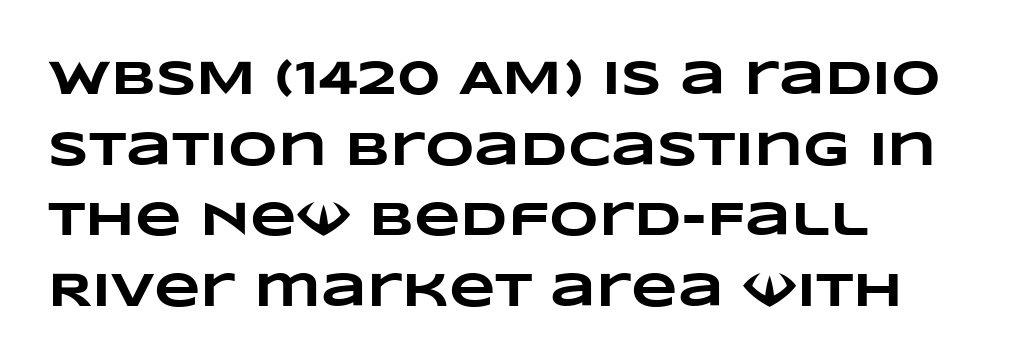
Horizontally, the lines are justified to the leading edge only. One glance says typical: line gaps are just what's usual. Do the characters align in a grid? No, the font is proportional. The face used here is rendered with its standard letterfit. Each glyph is drawn with heavy, bold strokes.
